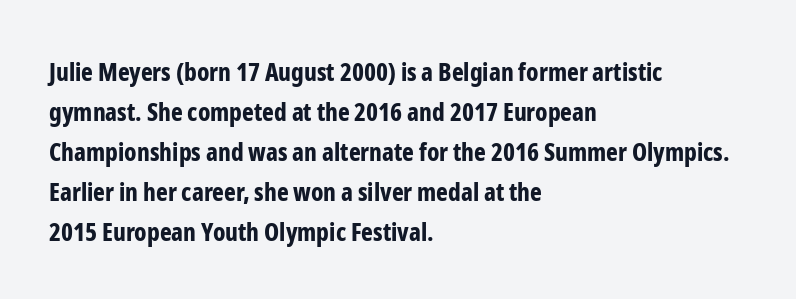
The image shows 25 px bold type, upright; set left-aligned, normal line spacing (1.6x), normal letter spacing, not underlined.
